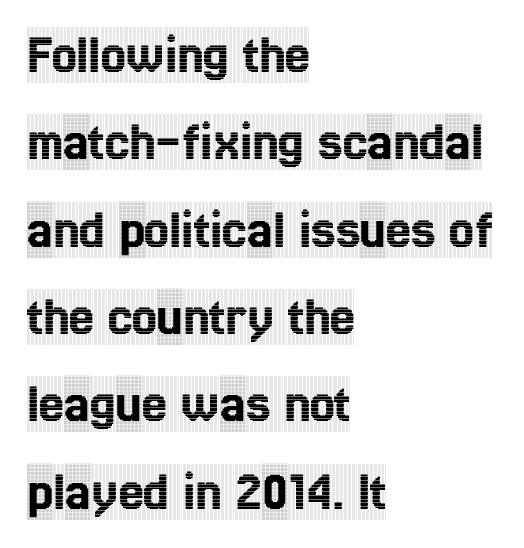
The image shows 56 px condensed serif type, upright; set left-aligned, normal line spacing (1.56x), normal letter spacing, not underlined; a large x-height.
